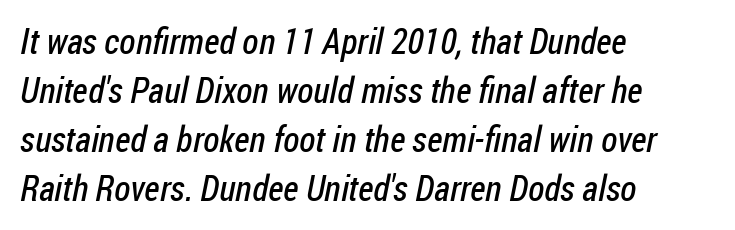
Spacing verdict: proportional, widths tailored to each character. Caption: standard tracking, unaltered. Serif or sans? Sans — the stroke terminals are bare. Each line starts at the same left margin while the right side varies. Check under the words: just untouched page.
